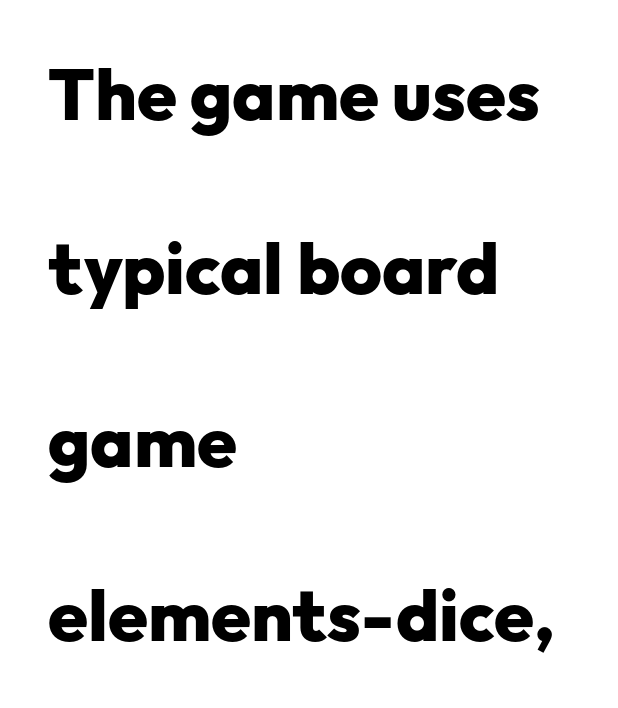
Does the weight exceed regular? Yes, all the way to bold. The typeface chosen for these lines omits serifs. The paragraph has a hard left edge and a soft right edge. Underlining? Definitely not there.
